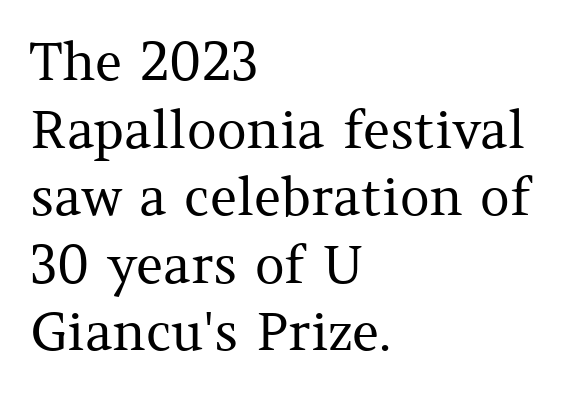
The image shows 52 px regular-weight serif type, upright; set left-aligned, normal line spacing (1.3x), normal letter spacing, not underlined; medium stroke contrast and a medium x-height.
